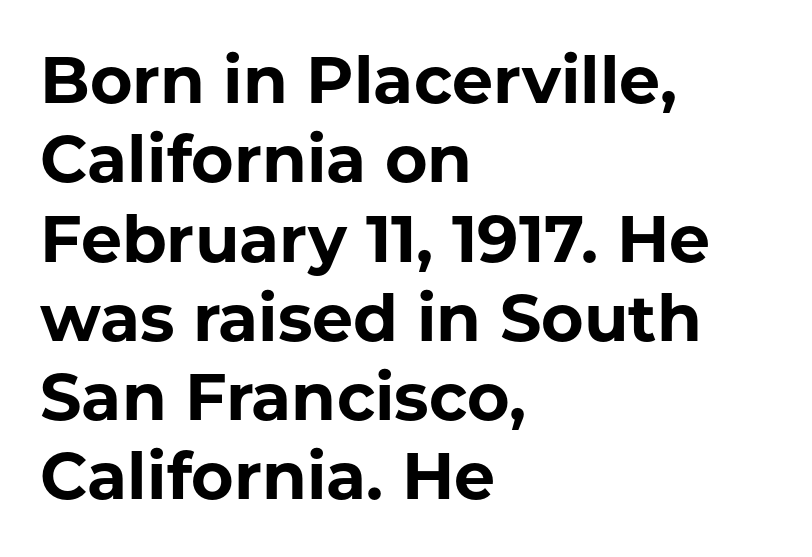
{"serif": "no", "italic": "no", "bold": "yes", "weight": "bold", "width": "normal", "stroke_contrast": "low", "x_height": "medium", "monospaced": "no", "underline": "no", "align": "left", "line_spacing_ratio": 1.22, "letter_spacing": "normal", "letter_spacing_em": 0.0, "glyph_px": 65}
